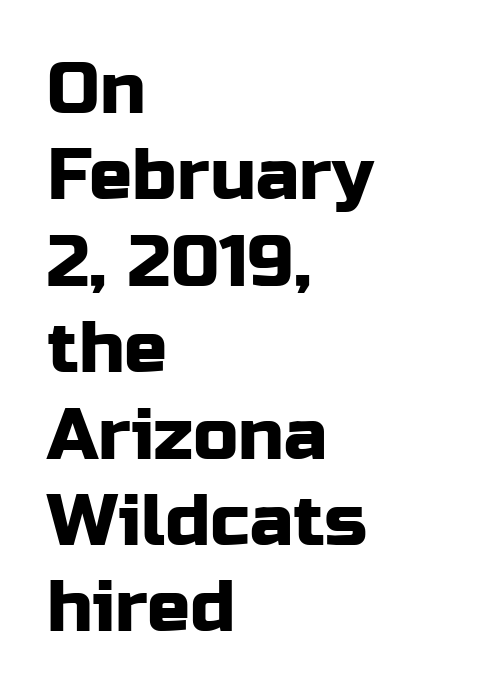
The image shows 72 px sans-serif type, upright; set left-aligned, line spacing 1.2x, normal letter spacing, not underlined; low stroke contrast and a medium x-height.
